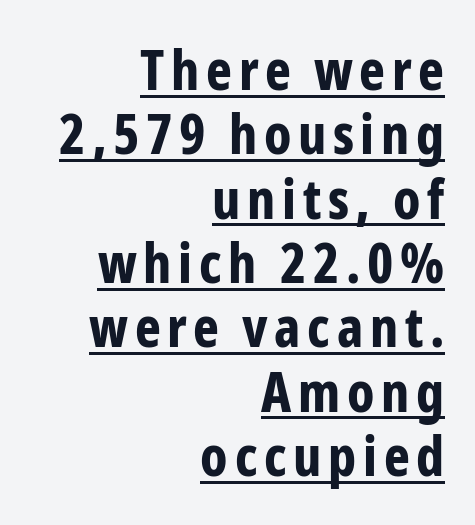
The image shows 55 px bold, condensed sans-serif type, upright; set right-aligned, line spacing 1.17x, underlined; low stroke contrast and a medium x-height.
